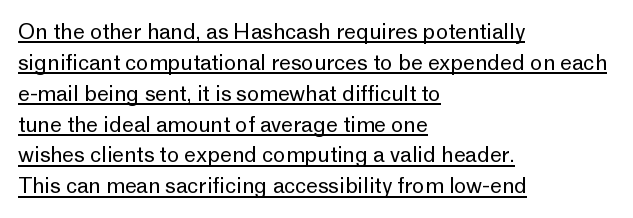
The image shows 21 px text type, upright; set left-aligned, normal line spacing (1.47x), normal letter spacing, underlined.
